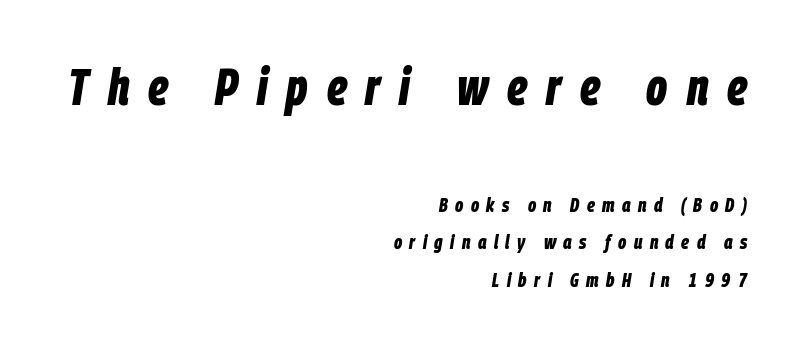
Q: Is the text bold? A: Yes.
Q: Is the text italic (slanted)? A: Yes, it leans right by about 9 degrees.
Q: Is the text underlined? A: No.
Q: How is the paragraph aligned? A: Right-aligned.
Q: Is the spacing between letters normal or unusually wide? A: Unusually wide.
Q: Which block of text is set in a larger size, the first (top) or the second (bottom)? A: The first (top) one.
Q: Width (condensed, normal, or wide)? A: Condensed.
Q: Stroke contrast? A: Low.
Q: x-height? A: Large.
Q: Monospaced? A: No.
